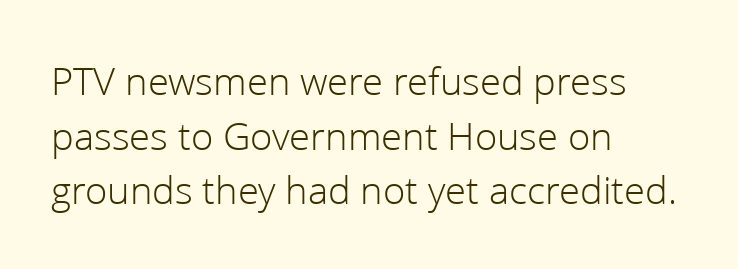
Nope, no serifs anywhere on these letters. The space directly below the letters is spotless. What stands out about the letter spacing? Nothing — it is the standard amount. The font is comparable to plain body text, perhaps lighter. The passage shown stacks its lines at a standard gap. A student would call this left alignment; a typographer would say flush left, rag right.
